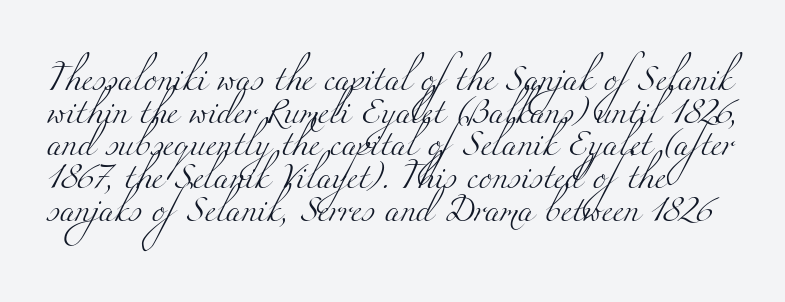
Q: Is the text bold? A: No.
Q: Is the text underlined? A: No.
Q: How is the paragraph aligned? A: Left-aligned.
Q: Is the spacing between letters normal or unusually wide? A: Normal.
Q: Is the spacing between lines tight, normal or loose? A: Normal.
